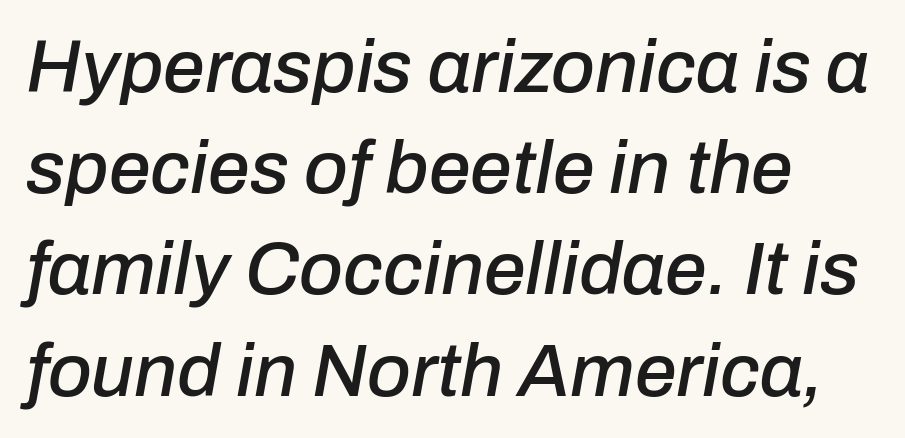
{"italic": "yes", "lean": "right", "slant_degrees": 10, "width": "normal", "stroke_contrast": "low", "x_height": "medium", "monospaced": "no", "underline": "no", "align": "left", "line_spacing": "normal", "line_spacing_ratio": 1.35, "letter_spacing": "normal", "letter_spacing_em": 0.0, "glyph_px": 75}
